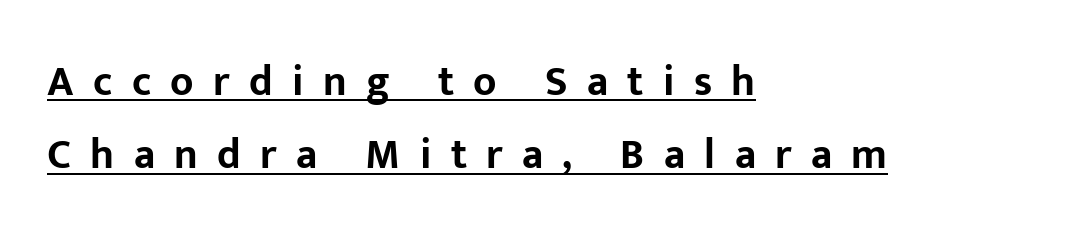
{"serif": "no", "italic": "no", "bold": "yes", "weight": "bold", "width": "normal", "stroke_contrast": "low", "x_height": "medium", "monospaced": "no", "underline": "yes", "align": "left", "line_spacing_ratio": 1.75, "letter_spacing": "wide", "letter_spacing_em": 0.46, "glyph_px": 42}
